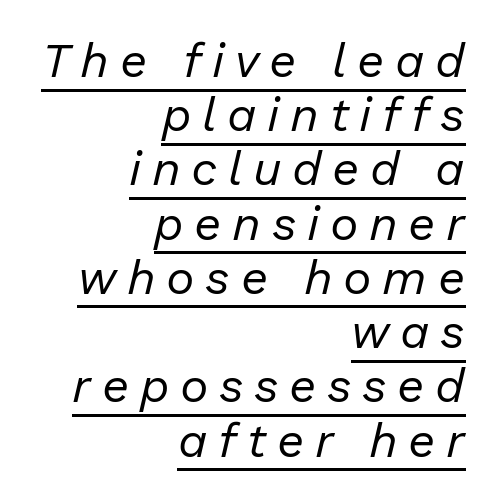
The image shows 48 px regular-weight type, italic (leaning right); set right-aligned, tight line spacing (1.13x), unusually wide letter spacing (+0.22 em), underlined; low stroke contrast and a medium x-height.
